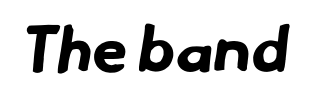
{"serif": "no", "bold": "yes", "weight": "bold", "width": "normal", "stroke_contrast": "low", "x_height": "small", "monospaced": "no", "underline": "no", "letter_spacing": "normal", "letter_spacing_em": 0.0, "glyph_px": 64}
